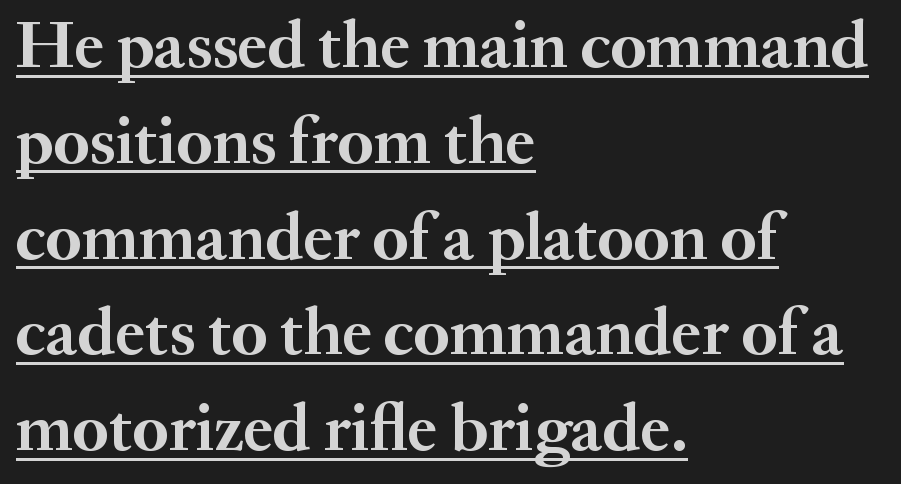
{"serif": "yes", "italic": "no", "bold": "yes", "weight": "semibold", "width": "normal", "stroke_contrast": "medium", "x_height": "small", "monospaced": "no", "underline": "yes", "align": "left", "line_spacing": "normal", "line_spacing_ratio": 1.43, "letter_spacing": "normal", "letter_spacing_em": 0.0, "glyph_px": 67}
